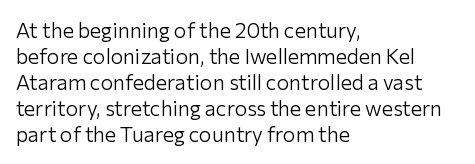
Q: Is the text bold? A: No.
Q: Is the text italic (slanted)? A: No, it is upright.
Q: Is the text underlined? A: No.
Q: How is the paragraph aligned? A: Left-aligned.
Q: Is the spacing between letters normal or unusually wide? A: Normal.
